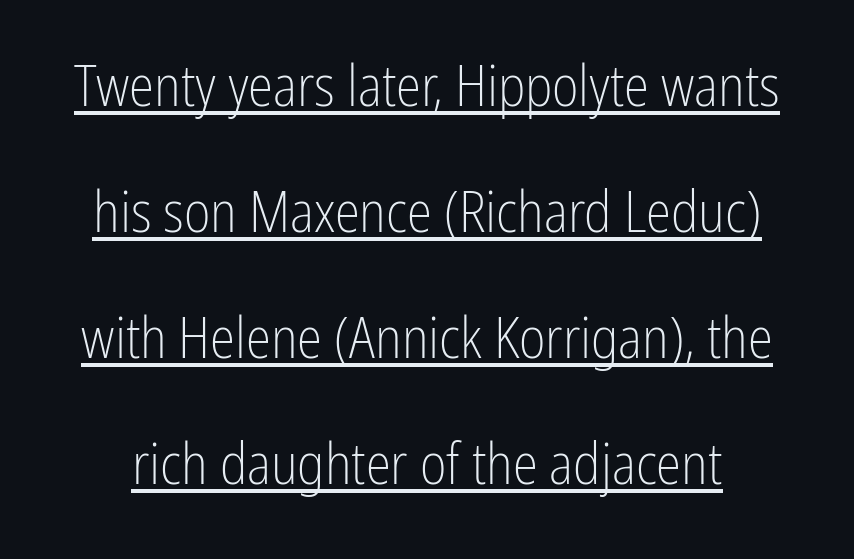
The image shows 57 px light, condensed sans-serif type, upright; set loose line spacing (2.21x), normal letter spacing, underlined; low stroke contrast and a medium x-height.
